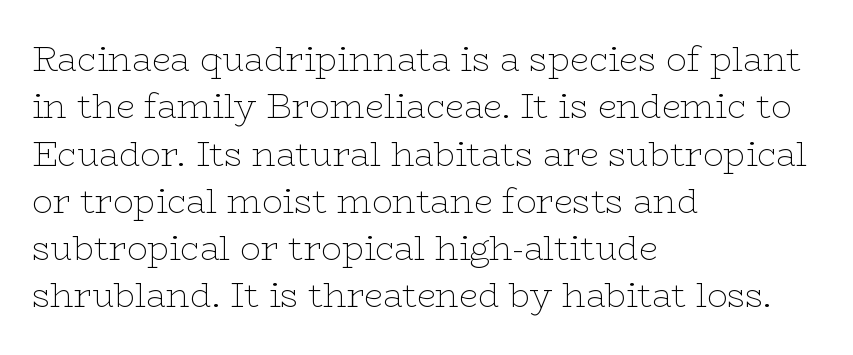
The image shows 34 px thin, wide serif type, upright; set left-aligned, normal line spacing (1.39x), normal letter spacing, not underlined; low stroke contrast and a medium x-height.
